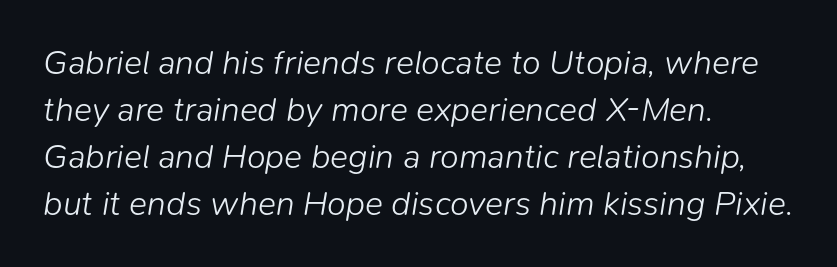
Q: Is the text bold? A: No.
Q: Is the text italic (slanted)? A: Yes, it leans right by about 9 degrees.
Q: Is the text underlined? A: No.
Q: How is the paragraph aligned? A: Left-aligned.
Q: Is the spacing between letters normal or unusually wide? A: Normal.
Q: Is the spacing between lines tight, normal or loose? A: Normal.
Q: Width (condensed, normal, or wide)? A: Normal.
Q: Stroke contrast? A: Low.
Q: x-height? A: Medium.
Q: Monospaced? A: No.
